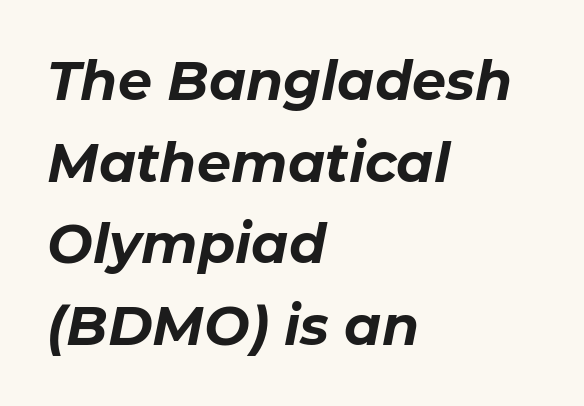
{"italic": "yes", "lean": "right", "slant_degrees": 11, "bold": "yes", "weight": "bold", "width": "normal", "stroke_contrast": "low", "x_height": "medium", "monospaced": "no", "underline": "no", "align": "left", "line_spacing": "normal", "line_spacing_ratio": 1.51, "letter_spacing": "normal", "letter_spacing_em": 0.0, "glyph_px": 54}
